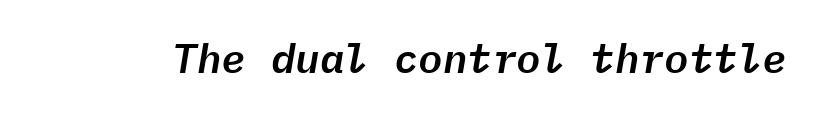
Quick note: italic. Characters follow at the spacing the type designer built in. Do the characters align in a grid? Yes, the font is monospaced. Descenders are the only things crossing below the line.
